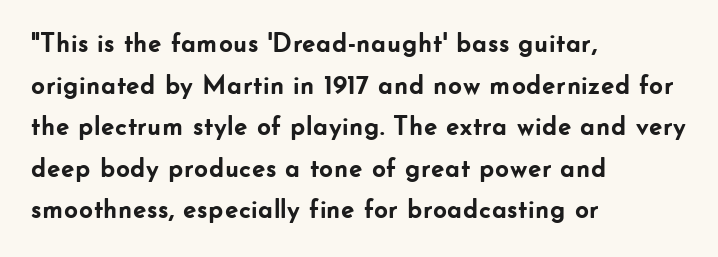
{"italic": "no", "bold": "yes", "underline": "no", "align": "left", "line_spacing": "normal", "line_spacing_ratio": 1.54, "letter_spacing": "normal", "letter_spacing_em": 0.0, "glyph_px": 27}
